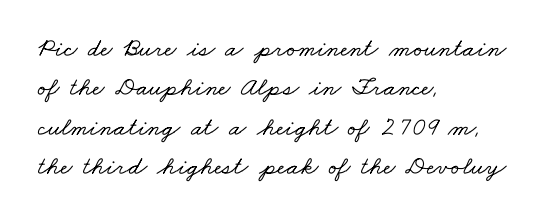
Bare-footed words on every line. There is no visible air inserted between adjacent glyphs. One-word summary of the alignment: left. Baseline-to-baseline distance is the conventional proportion of letter height.
